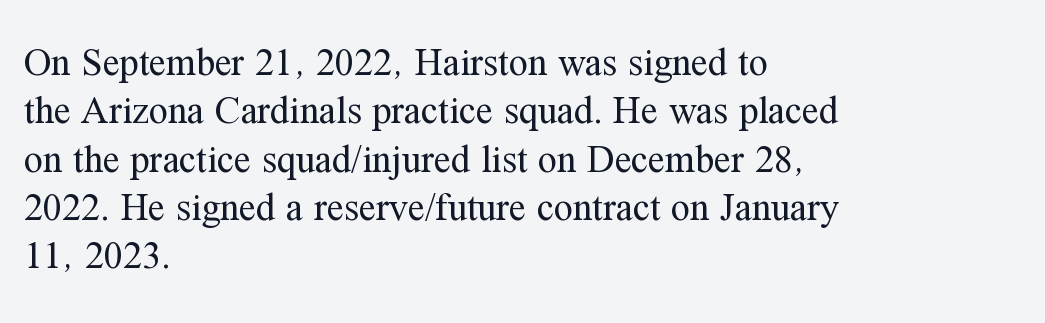
Q: Is the text bold? A: No.
Q: Is the text italic (slanted)? A: No, it is upright.
Q: Is the typeface a serif or a sans-serif typeface? A: Serif.
Q: Is the text underlined? A: No.
Q: How is the paragraph aligned? A: Left-aligned.
Q: Is the spacing between letters normal or unusually wide? A: Normal.
Q: Is the spacing between lines tight, normal or loose? A: Normal.
Q: Width (condensed, normal, or wide)? A: Normal.
Q: Stroke contrast? A: Medium.
Q: x-height? A: Medium.
Q: Monospaced? A: No.
